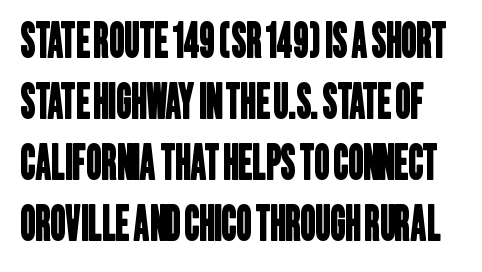
The image shows 47 px condensed sans-serif type; set normal line spacing (1.3x), normal letter spacing, not underlined; low stroke contrast and a large x-height.
